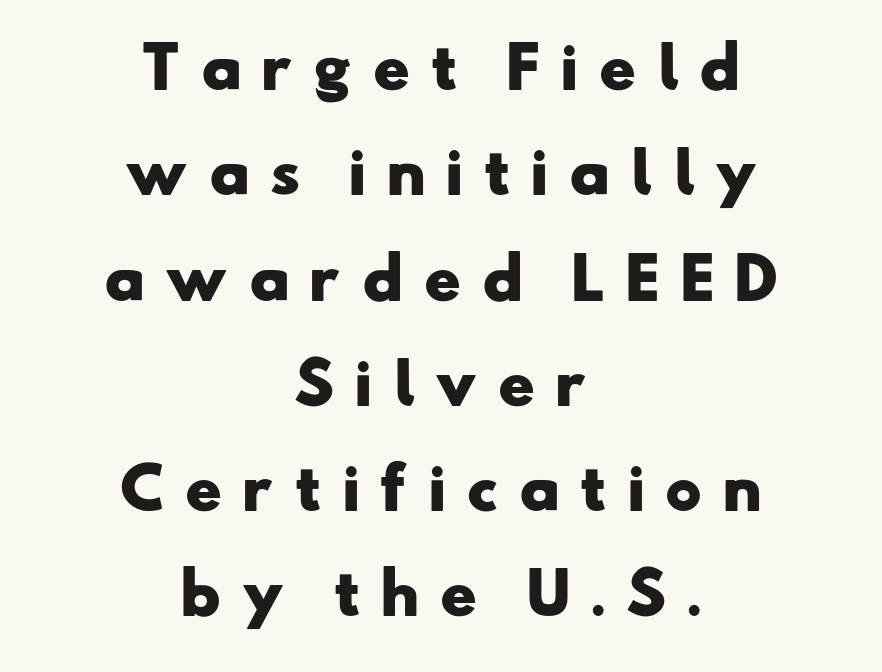
What kind of face is this? One without serifs — a sans. In terms of letterspacing, this is a distinctly airy, spread setting. Note the varied advance widths — an 'i' is clearly narrower than an 'm'. Thick stems and heavy bowls — unmistakably bold.
